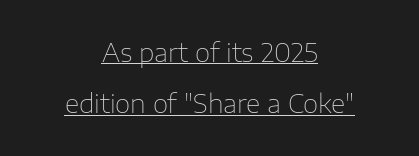
Vertical stems look standard width or narrower in stroke. The typesetter chose a symmetrical, centered arrangement here. These characters rest on top of a visible drawn line. Loosely led — the rows are spread out. Characters remain perfectly vertical along every line.
